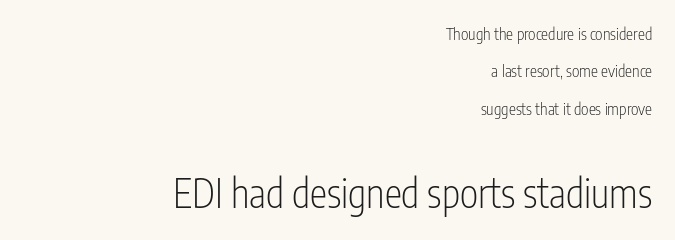
The image shows 39 px light, condensed sans-serif type, upright; set right-aligned, loose line spacing (2.34x), normal letter spacing, not underlined; the second (bottom) block is 2.44x larger; low stroke contrast and a medium x-height.
